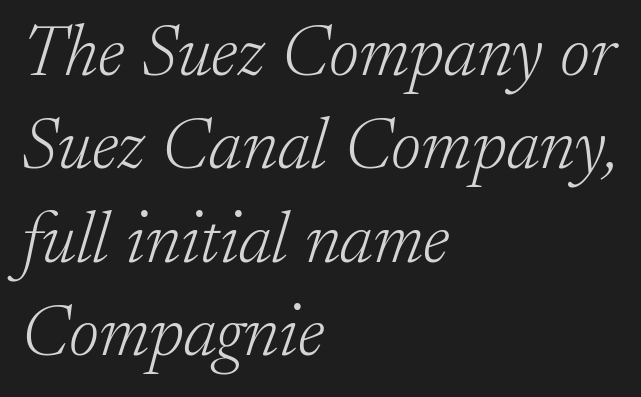
These lines are composed in type with serifs. Typeset ragged right — the left edge is the straight one. Think of a printed novel: that variable character pitch is what you see here. Tall strokes in this sample are angled rather than plumb.
